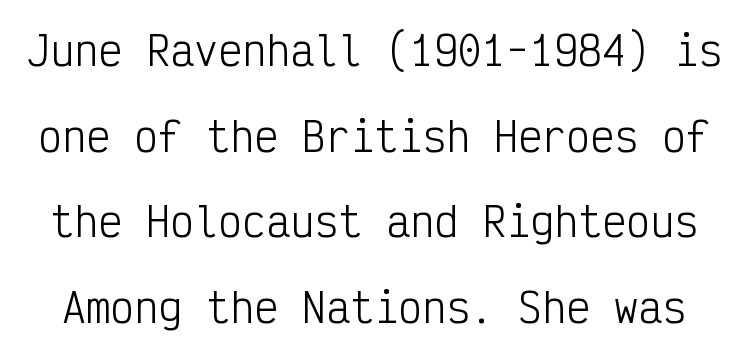
{"serif": "no", "italic": "no", "bold": "no", "weight": "light", "width": "condensed", "stroke_contrast": "low", "x_height": "medium", "monospaced": "yes", "underline": "no", "line_spacing": "loose", "line_spacing_ratio": 2.14, "letter_spacing": "normal", "letter_spacing_em": 0.0, "glyph_px": 40}
